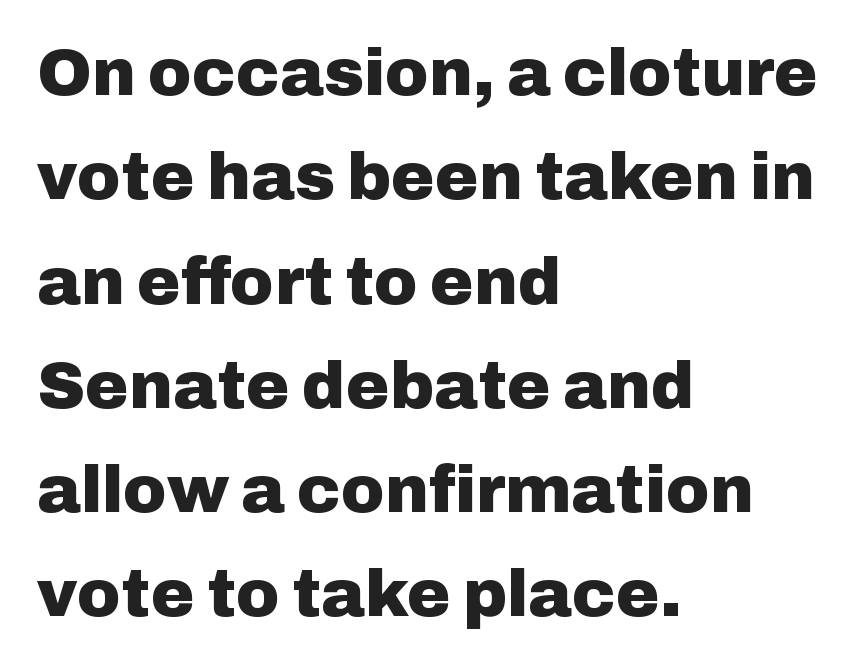
Tall strokes in this sample are plumb rather than angled. These lines keep a tight, regular rhythm from letter to letter. The baseline area is clear. Font category for this specimen: sans-serif.
